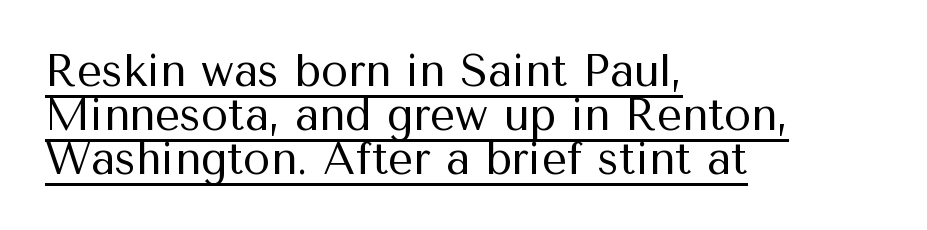
Q: Is the text bold? A: No.
Q: Is the text italic (slanted)? A: No, it is upright.
Q: Is the typeface a serif or a sans-serif typeface? A: Sans-serif.
Q: Is the text underlined? A: Yes.
Q: How is the paragraph aligned? A: Left-aligned.
Q: Is the spacing between letters normal or unusually wide? A: Normal.
Q: Is the spacing between lines tight, normal or loose? A: Tight.
Q: Width (condensed, normal, or wide)? A: Normal.
Q: Stroke contrast? A: Medium.
Q: x-height? A: Medium.
Q: Monospaced? A: No.
